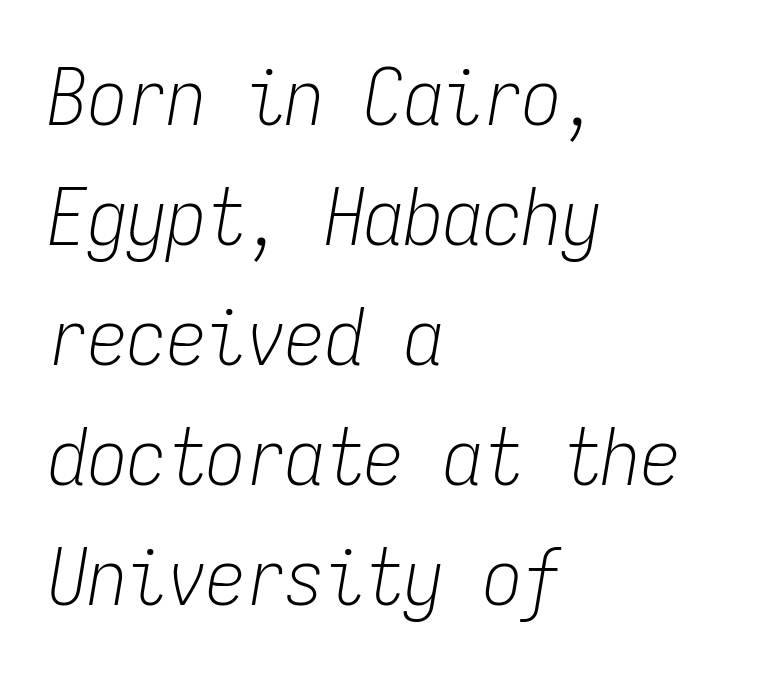
{"italic": "yes", "lean": "right", "slant_degrees": 9, "bold": "no", "weight": "light", "width": "condensed", "stroke_contrast": "low", "x_height": "medium", "monospaced": "yes", "underline": "no", "align": "left", "line_spacing": "normal", "line_spacing_ratio": 1.52, "letter_spacing": "normal", "letter_spacing_em": 0.0, "glyph_px": 79}
